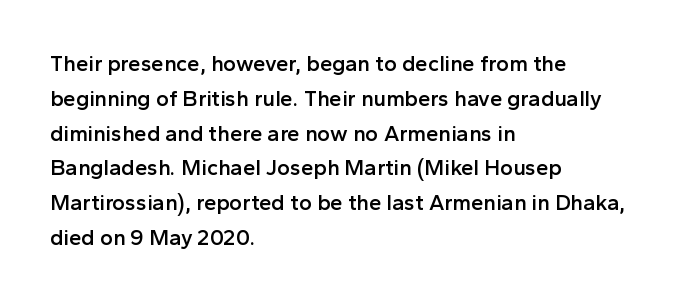
Q: Is the text bold? A: Semi-bold.
Q: Is the text italic (slanted)? A: No, it is upright.
Q: Is the text underlined? A: No.
Q: How is the paragraph aligned? A: Left-aligned.
Q: Is the spacing between letters normal or unusually wide? A: Normal.
Q: Is the spacing between lines tight, normal or loose? A: Normal.
